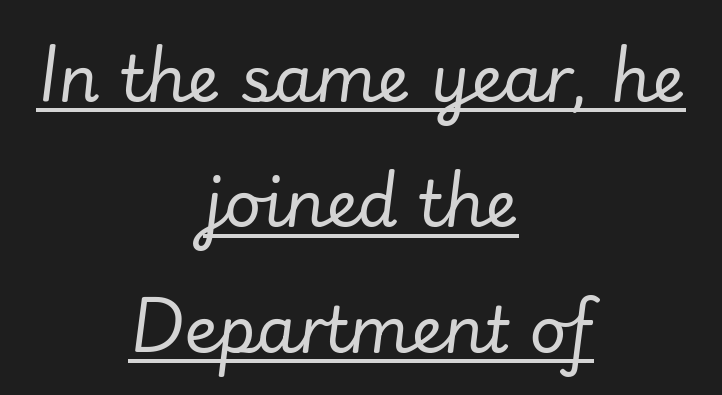
One glance says open: line gaps are wider than usual. A typesetter would call this zero additional tracking. The glyphs look as if they've been sheared to an angle. The cut favours lightness, reaching ordinary text weight at its darkest.
